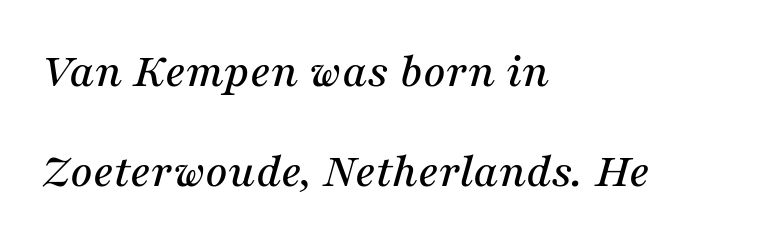
Q: Is the text italic (slanted)? A: Yes, it leans right by about 16 degrees.
Q: Is the typeface a serif or a sans-serif typeface? A: Serif.
Q: Is the text underlined? A: No.
Q: How is the paragraph aligned? A: Left-aligned.
Q: Is the spacing between letters normal or unusually wide? A: Normal.
Q: Is the spacing between lines tight, normal or loose? A: Loose.
Q: Width (condensed, normal, or wide)? A: Normal.
Q: Stroke contrast? A: Medium.
Q: x-height? A: Medium.
Q: Monospaced? A: No.
